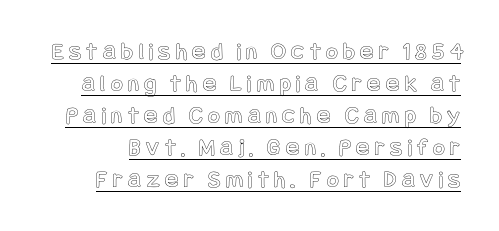
{"italic": "no", "underline": "yes", "line_spacing": "normal", "line_spacing_ratio": 1.28, "letter_spacing": "wide", "letter_spacing_em": 0.22, "glyph_px": 25}
